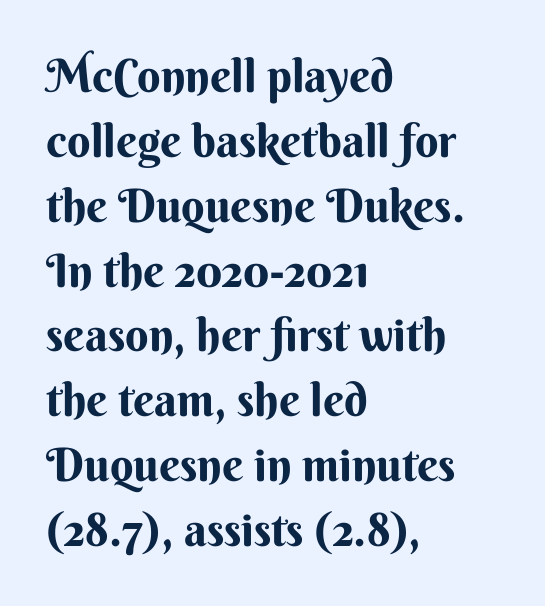
{"serif": "no", "italic": "no", "width": "normal", "stroke_contrast": "medium", "x_height": "small", "monospaced": "no", "underline": "no", "align": "left", "line_spacing": "normal", "line_spacing_ratio": 1.41, "letter_spacing": "normal", "letter_spacing_em": 0.0, "glyph_px": 46}
